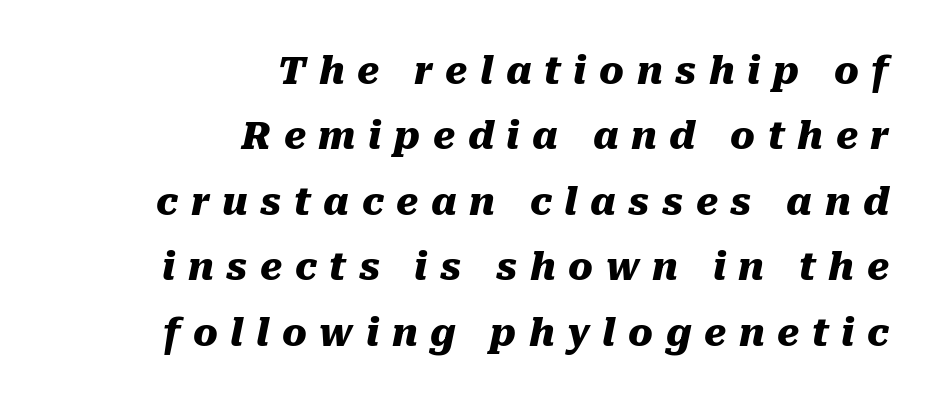
Q: Is the text bold? A: Yes.
Q: Is the text italic (slanted)? A: Yes, it leans right by about 10 degrees.
Q: Is the text underlined? A: No.
Q: How is the paragraph aligned? A: Right-aligned.
Q: Is the spacing between letters normal or unusually wide? A: Unusually wide.
Q: Width (condensed, normal, or wide)? A: Normal.
Q: Stroke contrast? A: Medium.
Q: x-height? A: Medium.
Q: Monospaced? A: No.
